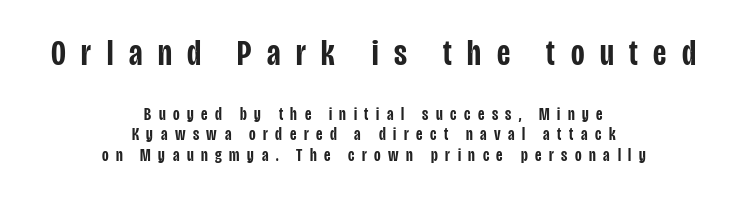
The image shows 37 px semibold, condensed sans-serif type, upright; set centered, line spacing 1.16x, unusually wide letter spacing (+0.42 em), not underlined; the first (top) block is 2.06x larger; low stroke contrast and a large x-height.
